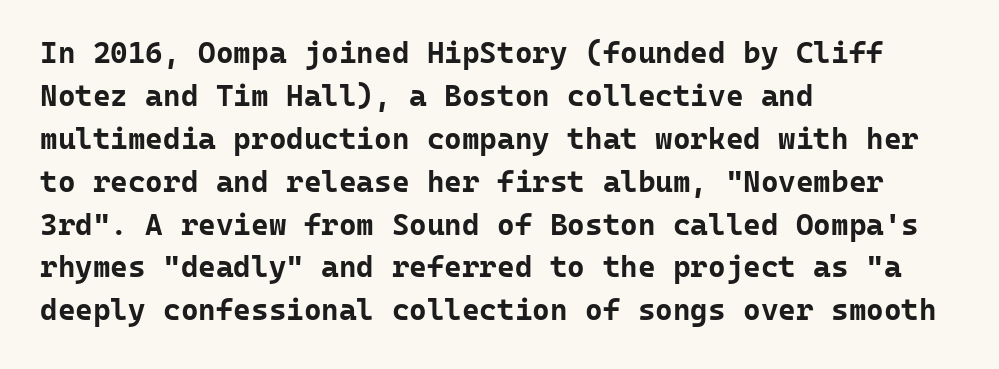
The image shows 30 px bold sans-serif type, upright, monospaced; set left-aligned, normal line spacing (1.43x), normal letter spacing, not underlined; low stroke contrast and a medium x-height.
